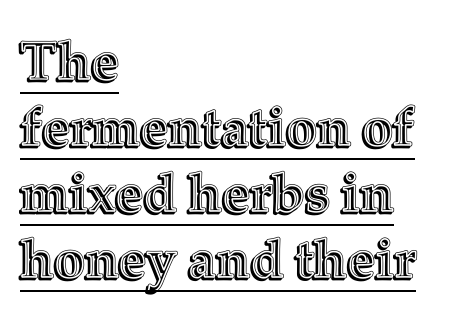
{"italic": "no", "width": "normal", "x_height": "medium", "monospaced": "no", "underline": "yes", "align": "left", "line_spacing_ratio": 1.22, "letter_spacing": "normal", "letter_spacing_em": 0.0, "glyph_px": 54}
